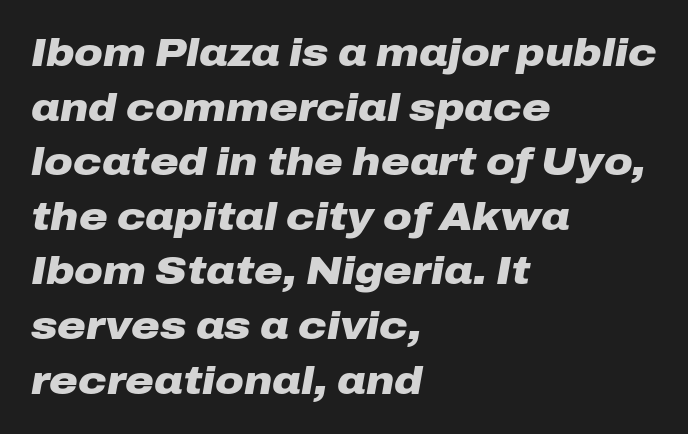
Q: Is the text bold? A: Yes.
Q: Is the text italic (slanted)? A: Yes, it leans right by about 10 degrees.
Q: Is the text underlined? A: No.
Q: How is the paragraph aligned? A: Left-aligned.
Q: Is the spacing between letters normal or unusually wide? A: Normal.
Q: Is the spacing between lines tight, normal or loose? A: Normal.
Q: Width (condensed, normal, or wide)? A: Wide.
Q: Stroke contrast? A: Low.
Q: x-height? A: Medium.
Q: Monospaced? A: No.
